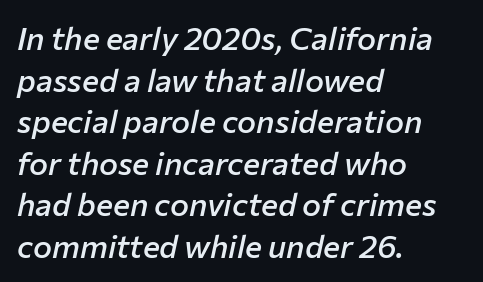
{"italic": "yes", "lean": "right", "slant_degrees": 12, "bold": "semi", "weight": "semibold", "width": "normal", "stroke_contrast": "low", "x_height": "medium", "monospaced": "no", "underline": "no", "align": "left", "line_spacing": "normal", "line_spacing_ratio": 1.3, "letter_spacing": "normal", "letter_spacing_em": 0.0, "glyph_px": 32}
